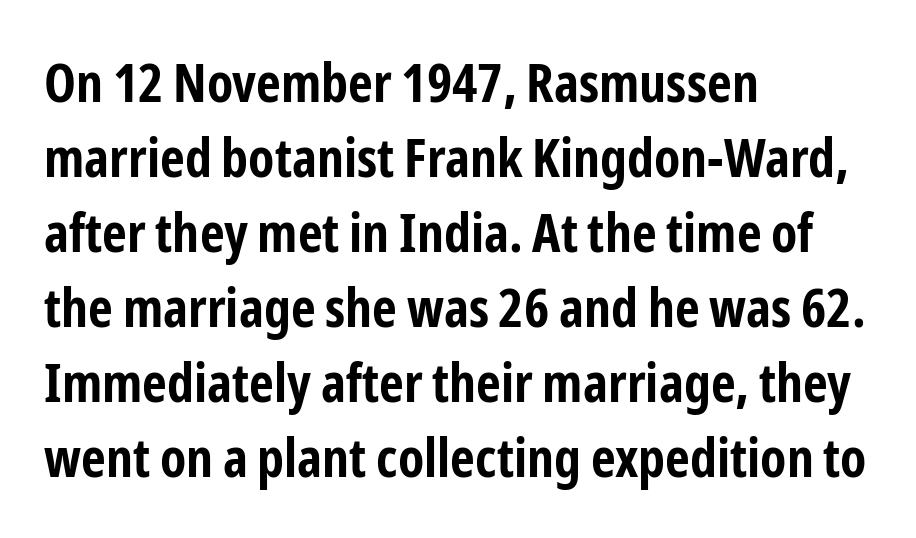
Q: Is the text bold? A: Yes.
Q: Is the text italic (slanted)? A: No, it is upright.
Q: Is the typeface a serif or a sans-serif typeface? A: Sans-serif.
Q: Is the text underlined? A: No.
Q: How is the paragraph aligned? A: Left-aligned.
Q: Is the spacing between letters normal or unusually wide? A: Normal.
Q: Is the spacing between lines tight, normal or loose? A: Normal.
Q: Width (condensed, normal, or wide)? A: Condensed.
Q: Stroke contrast? A: Low.
Q: x-height? A: Medium.
Q: Monospaced? A: No.
